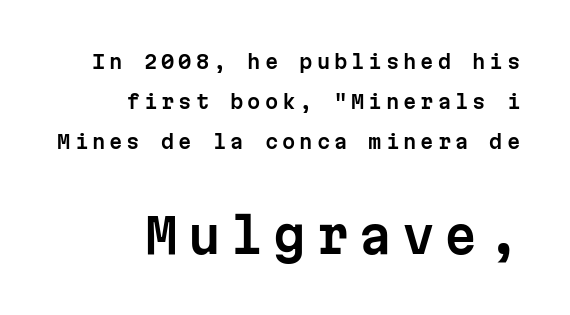
Q: Is the text italic (slanted)? A: No, it is upright.
Q: Is the typeface a serif or a sans-serif typeface? A: Sans-serif.
Q: Is the text underlined? A: No.
Q: How is the paragraph aligned? A: Right-aligned.
Q: Is the spacing between letters normal or unusually wide? A: Unusually wide.
Q: Is the spacing between lines tight, normal or loose? A: Loose.
Q: Which block of text is set in a larger size, the first (top) or the second (bottom)? A: The second (bottom) one.
Q: Width (condensed, normal, or wide)? A: Normal.
Q: Stroke contrast? A: Low.
Q: x-height? A: Medium.
Q: Monospaced? A: Yes.
